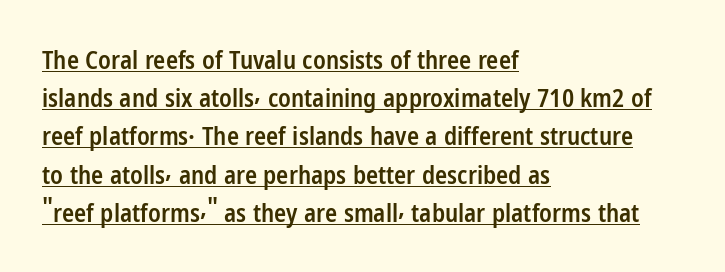
Typeset ragged right — the left edge is the straight one. Leading: standard. Compared with typical body copy, the letter spacing here is the same. On the weight axis this lands at semibold, roughly 600. The letters stand upright; this is a roman face.
